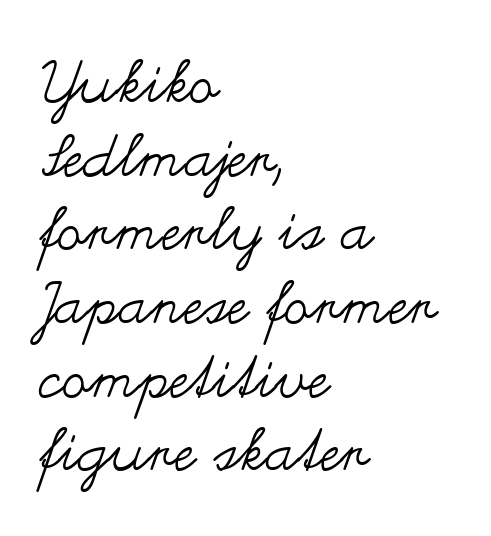
{"bold": "no", "weight": "regular", "width": "wide", "stroke_contrast": "medium", "x_height": "small", "monospaced": "no", "underline": "no", "align": "left", "line_spacing": "normal", "line_spacing_ratio": 1.27, "letter_spacing": "normal", "letter_spacing_em": 0.0, "glyph_px": 58}
